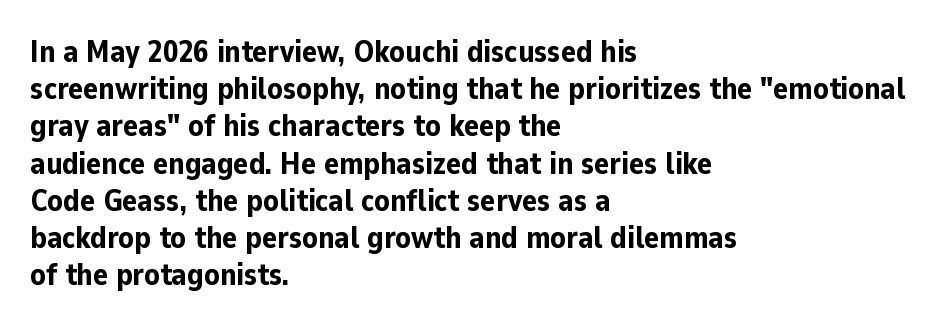
{"serif": "no", "italic": "no", "bold": "yes", "weight": "bold", "width": "normal", "stroke_contrast": "low", "x_height": "medium", "monospaced": "no", "underline": "no", "align": "left", "line_spacing_ratio": 1.2, "letter_spacing": "normal", "letter_spacing_em": 0.0, "glyph_px": 31}
